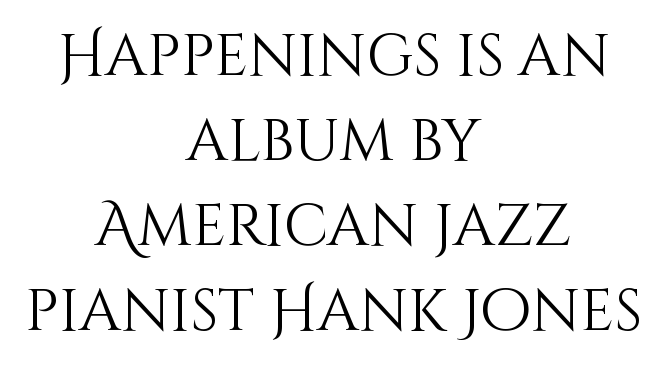
Q: Is the text bold? A: No.
Q: Is the text italic (slanted)? A: No, it is upright.
Q: Is the text underlined? A: No.
Q: How is the paragraph aligned? A: Centered.
Q: Is the spacing between letters normal or unusually wide? A: Normal.
Q: Is the spacing between lines tight, normal or loose? A: Normal.
Q: Width (condensed, normal, or wide)? A: Normal.
Q: Stroke contrast? A: Medium.
Q: x-height? A: Large.
Q: Monospaced? A: No.
